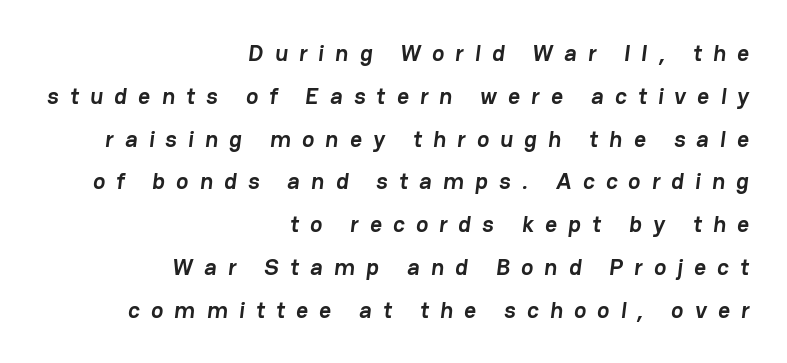
{"bold": "yes", "underline": "no", "align": "right", "line_spacing_ratio": 1.86, "letter_spacing": "wide", "letter_spacing_em": 0.49, "glyph_px": 23}
